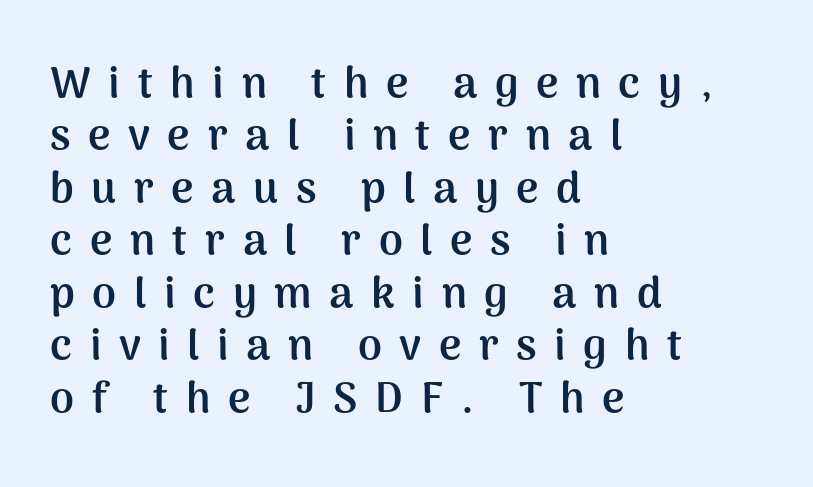
The image shows 43 px semibold sans-serif type, upright; set left-aligned, line spacing 1.22x, unusually wide letter spacing (+0.41 em), not underlined; medium stroke contrast and a medium x-height.
